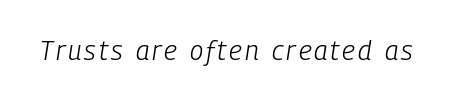
The image shows 27 px text type, italic (leaning right); set not underlined.
